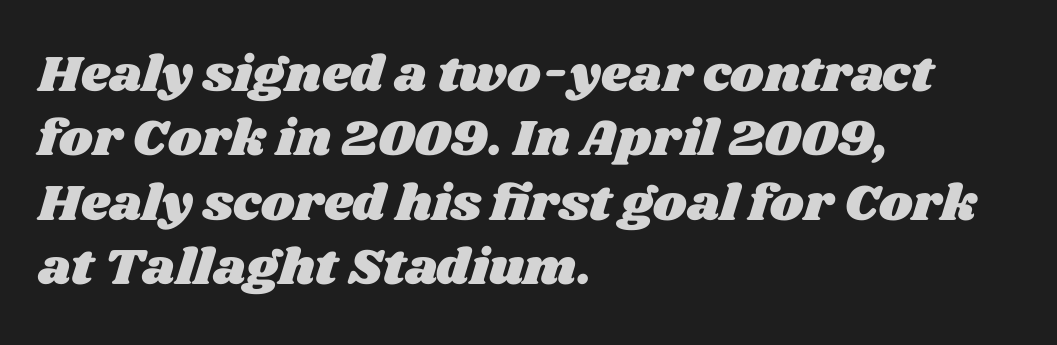
The image shows 51 px wide type; set left-aligned, normal line spacing (1.26x), normal letter spacing, not underlined; medium stroke contrast and a large x-height.
